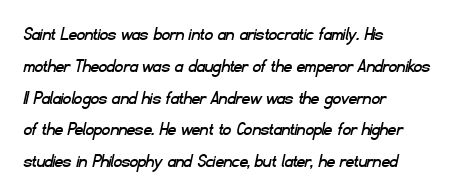
Horizontal alignment here is leftward, the default for most running prose. A typesetter would call this leading conventional body-copy spacing. The space beneath each line is pristine and unruled. This sample uses plain, unmodified letter spacing.
